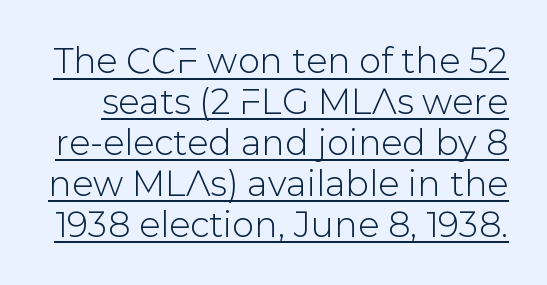
Q: Is the text italic (slanted)? A: No, it is upright.
Q: Is the typeface a serif or a sans-serif typeface? A: Sans-serif.
Q: Is the text underlined? A: Yes.
Q: Is the spacing between letters normal or unusually wide? A: Normal.
Q: Width (condensed, normal, or wide)? A: Normal.
Q: Stroke contrast? A: Low.
Q: x-height? A: Medium.
Q: Monospaced? A: No.
